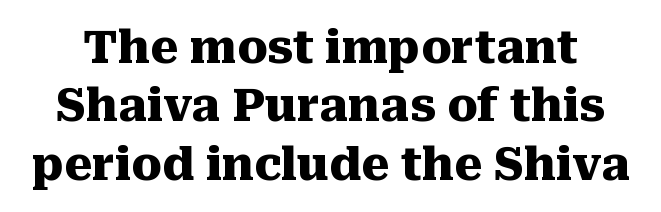
A typesetter would label this face a serif. These words are printed bold, with thick strokes throughout. The face used here is proportionally spaced, like ordinary book or web type. Honestly, the letter spacing is just normal — you wouldn't notice it. A typesetter would mark this as roman, not italic.
